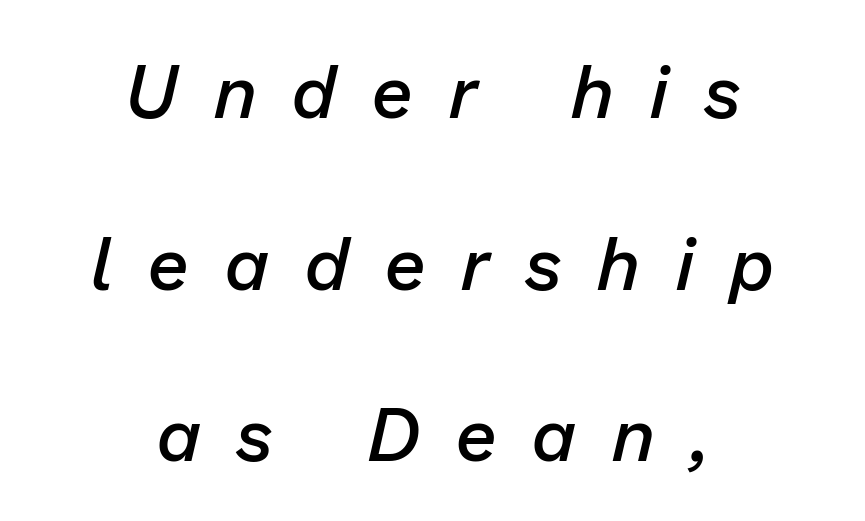
Each line is balanced around a shared central axis. Quick note: underline off. How would I describe the line gaps? Wide and relaxed. Words appear elongated and porous because spacing is wide. Is this a fixed-width face? No — the glyphs have proportional, varying widths. The rendering uses a semibold face; strokes are thickened but not to full bold.
